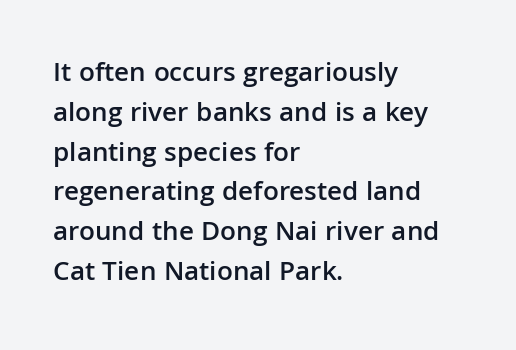
Q: Is the text bold? A: Semi-bold.
Q: Is the text italic (slanted)? A: No, it is upright.
Q: Is the typeface a serif or a sans-serif typeface? A: Sans-serif.
Q: Is the text underlined? A: No.
Q: How is the paragraph aligned? A: Left-aligned.
Q: Is the spacing between letters normal or unusually wide? A: Normal.
Q: Is the spacing between lines tight, normal or loose? A: Normal.
Q: Width (condensed, normal, or wide)? A: Normal.
Q: Stroke contrast? A: Low.
Q: x-height? A: Medium.
Q: Monospaced? A: No.
